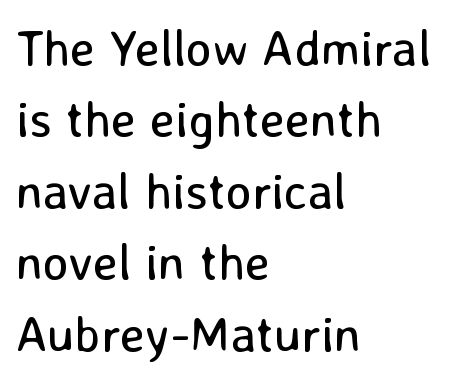
{"serif": "no", "italic": "no", "bold": "no", "weight": "regular", "width": "normal", "stroke_contrast": "low", "x_height": "medium", "monospaced": "no", "underline": "no", "align": "left", "line_spacing": "normal", "line_spacing_ratio": 1.43, "letter_spacing": "normal", "letter_spacing_em": 0.0, "glyph_px": 50}
